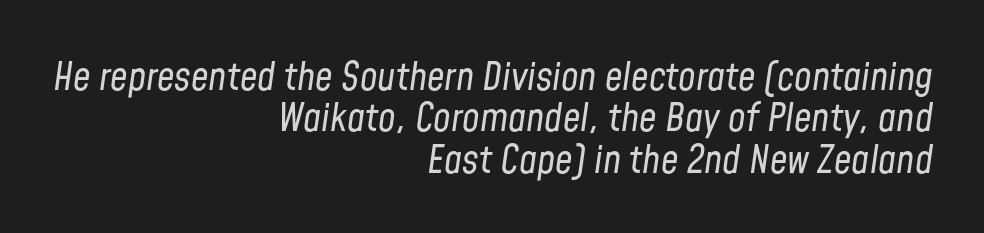
{"italic": "yes", "lean": "right", "slant_degrees": 8, "bold": "no", "weight": "regular", "width": "condensed", "stroke_contrast": "low", "x_height": "medium", "monospaced": "no", "underline": "no", "align": "right", "line_spacing": "tight", "line_spacing_ratio": 1.06, "letter_spacing": "normal", "letter_spacing_em": 0.0, "glyph_px": 39}
